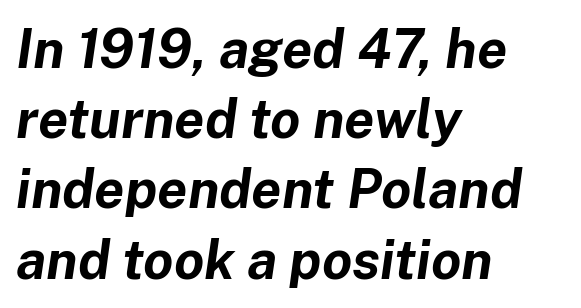
Q: Is the text bold? A: Yes.
Q: Is the text italic (slanted)? A: Yes, it leans right by about 8 degrees.
Q: Is the text underlined? A: No.
Q: How is the paragraph aligned? A: Left-aligned.
Q: Is the spacing between letters normal or unusually wide? A: Normal.
Q: Is the spacing between lines tight, normal or loose? A: Normal.
Q: Width (condensed, normal, or wide)? A: Normal.
Q: Stroke contrast? A: Low.
Q: x-height? A: Medium.
Q: Monospaced? A: No.
